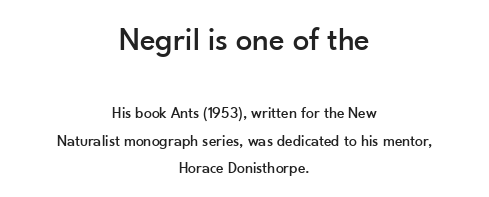
{"serif": "no", "italic": "no", "width": "normal", "stroke_contrast": "low", "x_height": "small", "monospaced": "no", "underline": "no", "align": "center", "line_spacing_ratio": 1.72, "letter_spacing": "normal", "letter_spacing_em": 0.0, "larger_block": "first", "size_ratio": 2.06, "glyph_px": 33}
